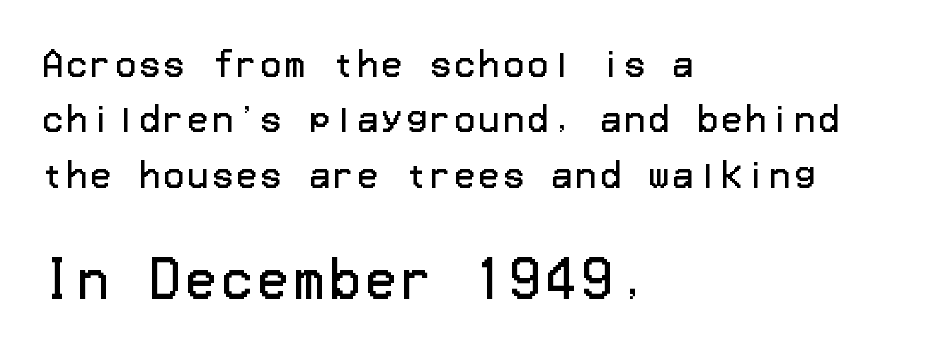
The image shows 49 px regular-weight sans-serif type, upright; set left-aligned, normal line spacing (1.68x), not underlined; the second (bottom) block is 1.48x larger; low stroke contrast and a medium x-height.
